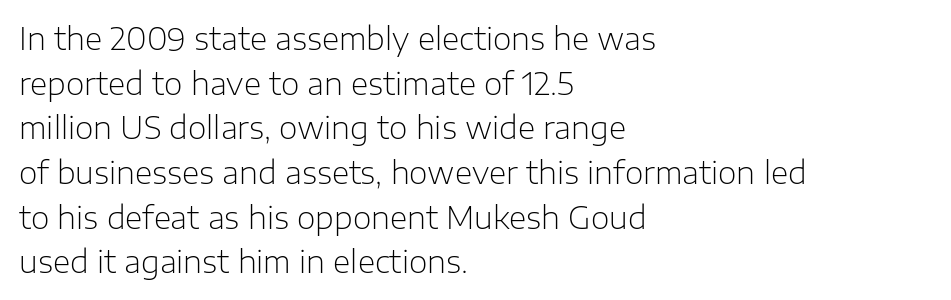
Q: Is the text bold? A: No.
Q: Is the text italic (slanted)? A: No, it is upright.
Q: Is the typeface a serif or a sans-serif typeface? A: Sans-serif.
Q: Is the text underlined? A: No.
Q: How is the paragraph aligned? A: Left-aligned.
Q: Is the spacing between letters normal or unusually wide? A: Normal.
Q: Is the spacing between lines tight, normal or loose? A: Normal.
Q: Width (condensed, normal, or wide)? A: Normal.
Q: Stroke contrast? A: Low.
Q: x-height? A: Medium.
Q: Monospaced? A: No.
